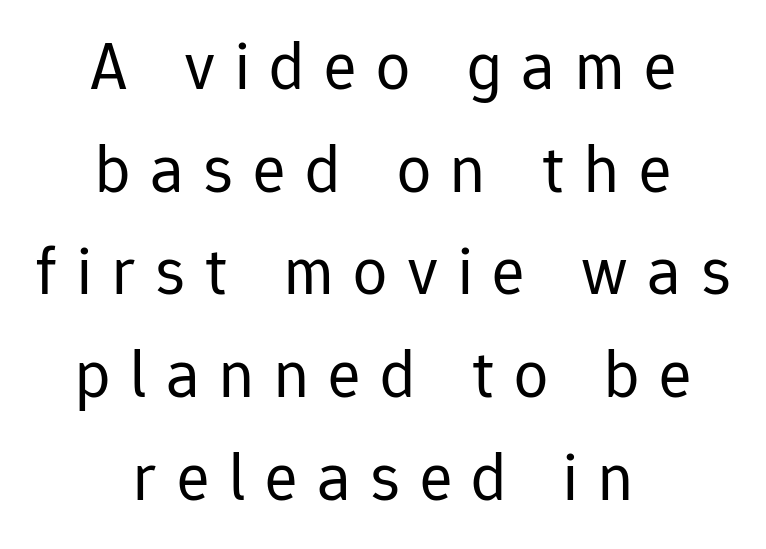
{"serif": "no", "italic": "no", "bold": "no", "weight": "regular", "width": "normal", "stroke_contrast": "low", "x_height": "medium", "monospaced": "no", "underline": "no", "align": "center", "line_spacing": "normal", "line_spacing_ratio": 1.51, "letter_spacing": "wide", "letter_spacing_em": 0.29, "glyph_px": 68}
